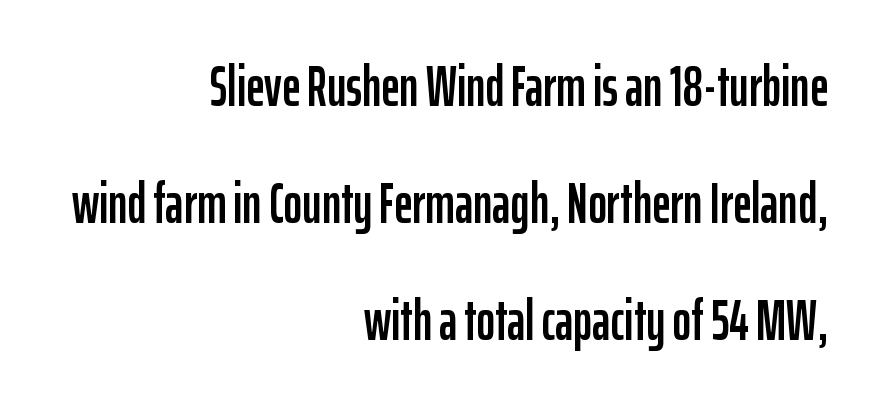
{"serif": "no", "italic": "no", "width": "condensed", "stroke_contrast": "low", "x_height": "medium", "monospaced": "no", "underline": "no", "align": "right", "line_spacing": "loose", "line_spacing_ratio": 2.05, "letter_spacing": "normal", "letter_spacing_em": 0.0, "glyph_px": 57}
